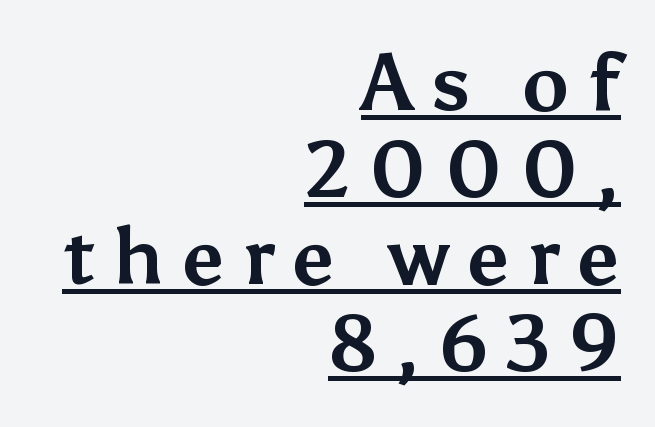
{"serif": "no", "italic": "no", "bold": "yes", "weight": "bold", "width": "normal", "stroke_contrast": "medium", "x_height": "medium", "monospaced": "no", "underline": "yes", "align": "right", "line_spacing": "tight", "line_spacing_ratio": 1.1, "letter_spacing": "wide", "letter_spacing_em": 0.22, "glyph_px": 79}
